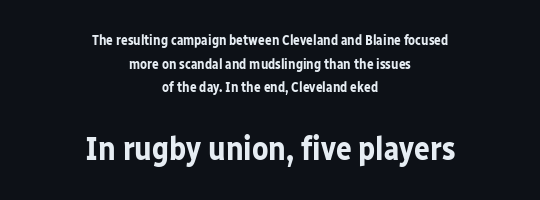
Q: Is the text bold? A: Yes.
Q: Is the text italic (slanted)? A: No, it is upright.
Q: Is the typeface a serif or a sans-serif typeface? A: Sans-serif.
Q: Is the text underlined? A: No.
Q: How is the paragraph aligned? A: Centered.
Q: Is the spacing between letters normal or unusually wide? A: Normal.
Q: Is the spacing between lines tight, normal or loose? A: Normal.
Q: Which block of text is set in a larger size, the first (top) or the second (bottom)? A: The second (bottom) one.
Q: Width (condensed, normal, or wide)? A: Normal.
Q: Stroke contrast? A: Low.
Q: x-height? A: Medium.
Q: Monospaced? A: No.
